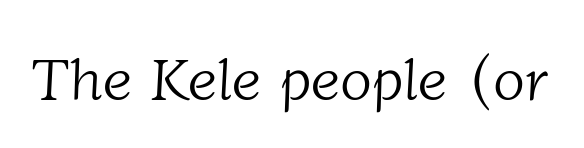
Standard letterfit; no display-style spreading of the glyphs. Here the designer chose a conventional face with non-uniform glyph widths. Stroke mass is kept to a normal reading level or below. No word sits above an underline. Serifs: yes, visible at the terminals of the letterforms.
